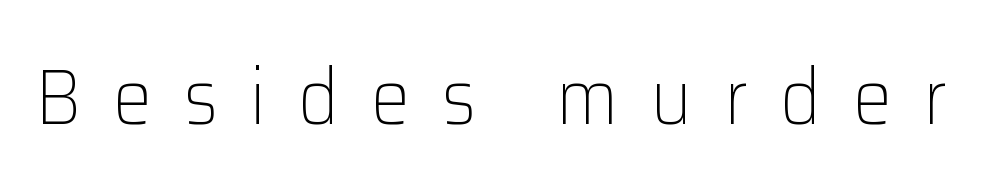
Spacing verdict: proportional, widths tailored to each character. Descenders are the only things crossing below the line. In terms of posture, this sample is upright. No feet cap the strokes, marking this as sans-serif type. The face looks like a standard text weight, possibly lighter. Between one letter and the next there's a generous, obvious gap.
